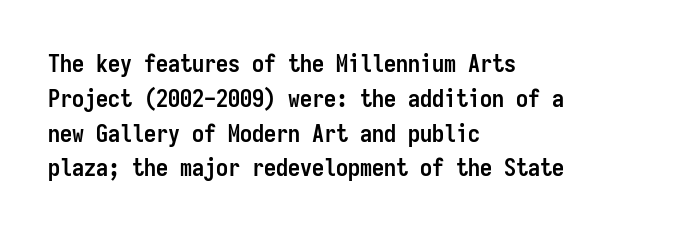
{"italic": "no", "bold": "yes", "underline": "no", "align": "left", "line_spacing": "normal", "line_spacing_ratio": 1.45, "letter_spacing": "normal", "letter_spacing_em": 0.0, "glyph_px": 24}
